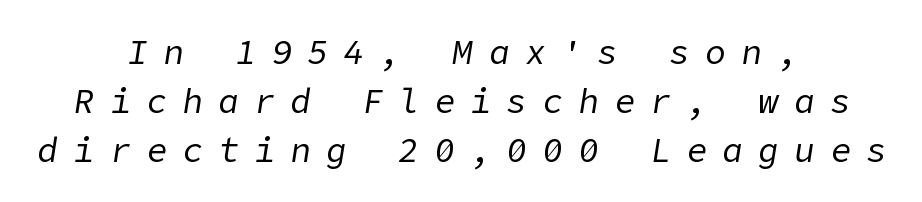
The image shows 34 px regular-weight type, italic (leaning right); set centered, normal line spacing (1.44x), unusually wide letter spacing (+0.46 em), not underlined; low stroke contrast and a medium x-height.
